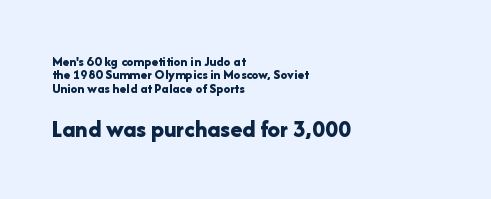
{"italic": "no", "bold": "yes", "underline": "no", "align": "left", "line_spacing": "tight", "line_spacing_ratio": 0.96, "letter_spacing": "normal", "letter_spacing_em": 0.0, "larger_block": "second", "size_ratio": 1.79, "glyph_px": 25}
